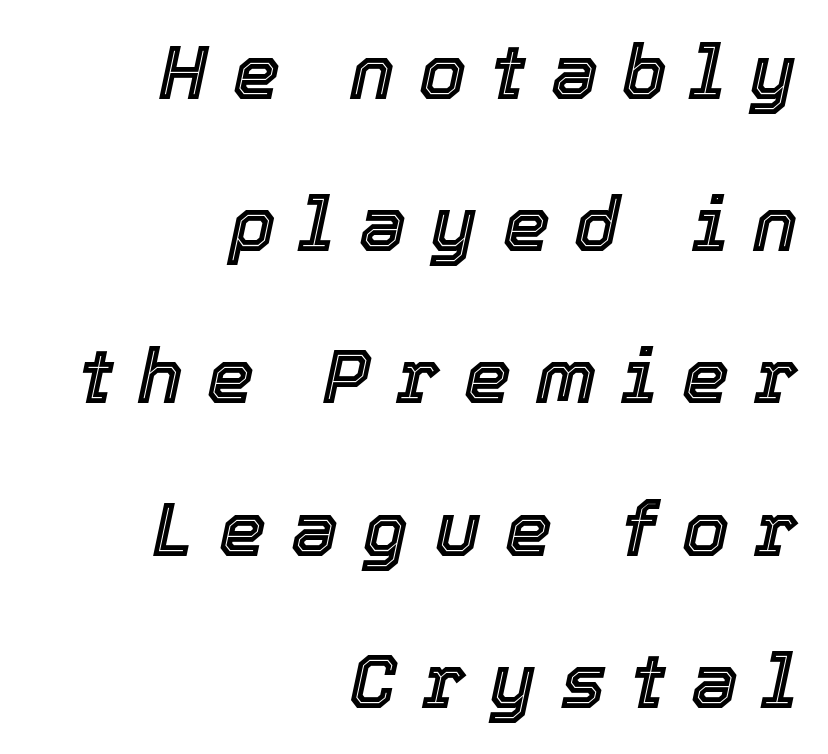
Q: Is the text italic (slanted)? A: Yes, it leans right by about 12 degrees.
Q: Is the text underlined? A: No.
Q: How is the paragraph aligned? A: Right-aligned.
Q: Is the spacing between letters normal or unusually wide? A: Unusually wide.
Q: Is the spacing between lines tight, normal or loose? A: Loose.
Q: Width (condensed, normal, or wide)? A: Normal.
Q: x-height? A: Medium.
Q: Monospaced? A: No.
